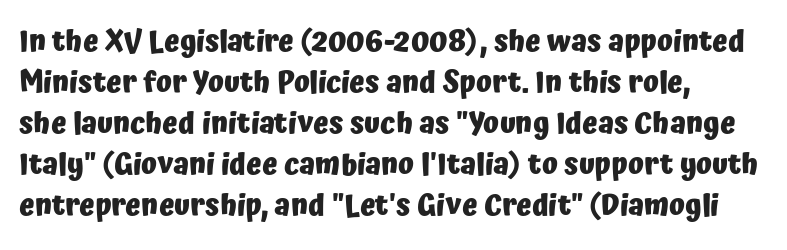
Each letter keeps its own natural width here, so spacing adapts to shape. Bare-footed words on every line. The rendering keeps characters at their native spacing. Is the block centered? No — it sits flush against the left margin.
